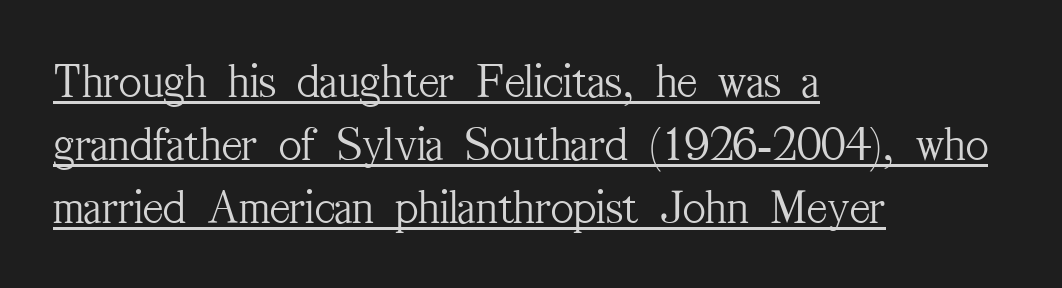
The image shows 49 px light, condensed serif type, upright; set left-aligned, normal line spacing (1.29x), normal letter spacing, underlined; medium stroke contrast and a medium x-height.
